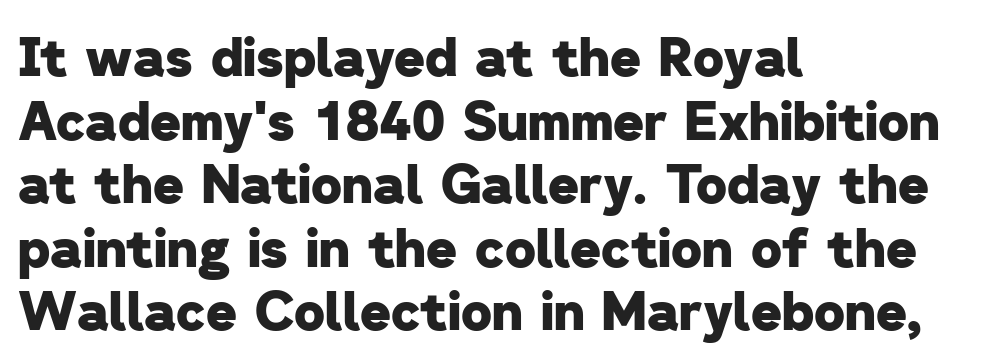
Is the type bold? Yes — the strokes are clearly thick and heavy. These lines keep a tight, regular rhythm from letter to letter. Serifs: no, the terminals of the letterforms are clean. Think of a printed novel: that variable character pitch is what you see here.
